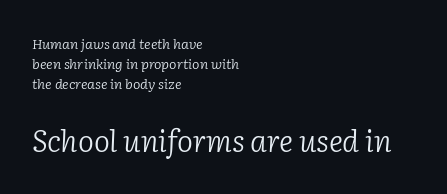
{"serif": "yes", "italic": "yes", "lean": "right", "slant_degrees": 2, "bold": "no", "weight": "light", "width": "normal", "stroke_contrast": "low", "x_height": "medium", "monospaced": "no", "underline": "no", "align": "left", "line_spacing": "normal", "line_spacing_ratio": 1.42, "letter_spacing": "normal", "letter_spacing_em": 0.0, "larger_block": "second", "size_ratio": 2.14, "glyph_px": 30}
